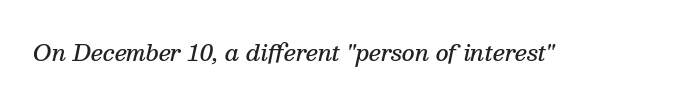
{"italic": "yes", "lean": "right", "slant_degrees": 13, "bold": "semi", "underline": "no", "letter_spacing": "normal", "letter_spacing_em": 0.0, "glyph_px": 22}
